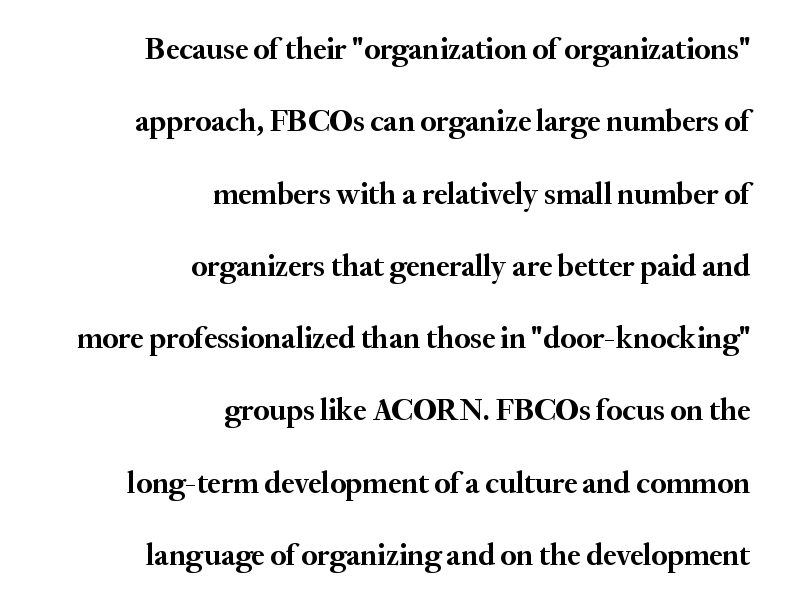
The image shows 30 px semibold serif type, upright; set right-aligned, loose line spacing (2.41x), normal letter spacing, not underlined; medium stroke contrast and a small x-height.
